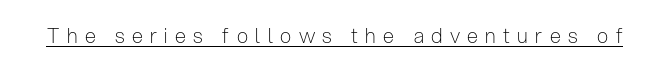
Q: Is the text bold? A: No.
Q: Is the text italic (slanted)? A: No, it is upright.
Q: Is the text underlined? A: Yes.
Q: Is the spacing between letters normal or unusually wide? A: Unusually wide.
